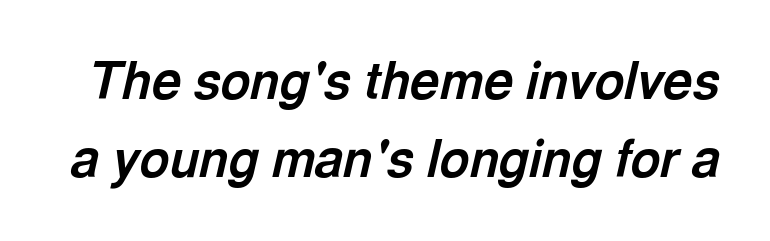
{"italic": "yes", "lean": "right", "slant_degrees": 13, "bold": "yes", "weight": "bold", "width": "normal", "x_height": "medium", "monospaced": "no", "underline": "no", "line_spacing": "normal", "line_spacing_ratio": 1.52, "letter_spacing": "normal", "letter_spacing_em": 0.0, "glyph_px": 51}
